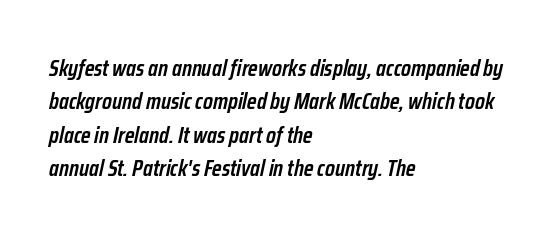
Does the lettering tilt? It does — this is italic. Tracking value appears to be zero — textbook default spacing. These lines are set flush left with a ragged right edge. A typesetter would call this leading conventional body-copy spacing. Bold? Not quite — semibold, heavier than regular but stopping short. Descenders are the only things crossing below the line.
